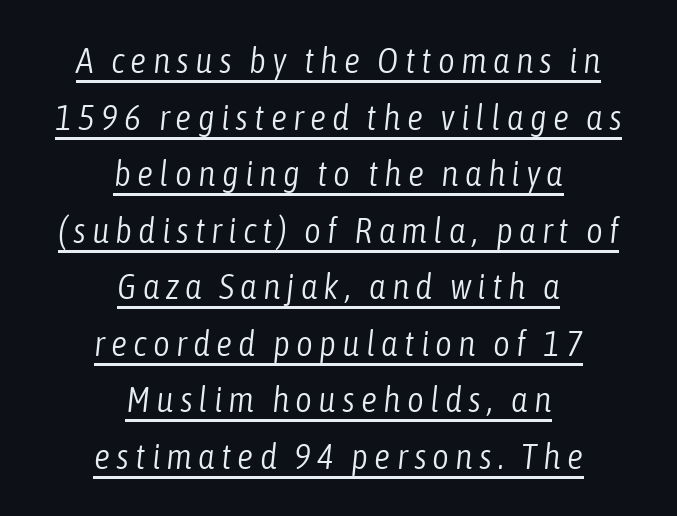
The image shows 36 px light, condensed type, italic (leaning right); set centered, normal line spacing (1.57x), underlined; low stroke contrast and a medium x-height.
